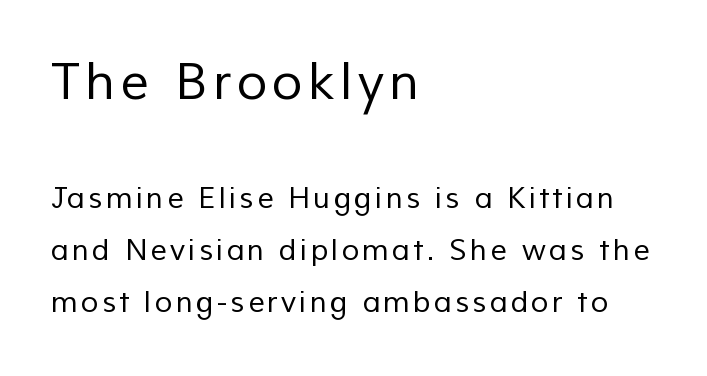
The image shows 50 px regular-weight sans-serif type; set left-aligned, line spacing 1.79x, not underlined; the first (top) block is 1.72x larger; low stroke contrast and a medium x-height.
